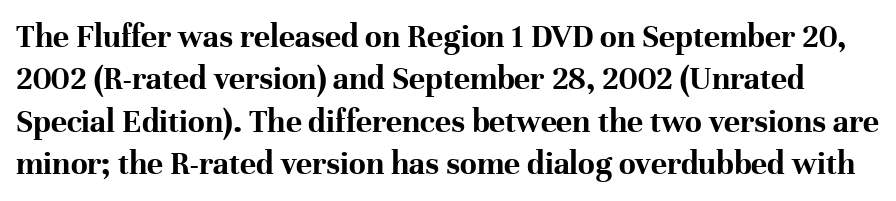
{"serif": "yes", "italic": "no", "bold": "yes", "weight": "bold", "width": "normal", "stroke_contrast": "high", "x_height": "medium", "monospaced": "no", "underline": "no", "line_spacing": "normal", "line_spacing_ratio": 1.25, "letter_spacing": "normal", "letter_spacing_em": 0.0, "glyph_px": 34}
